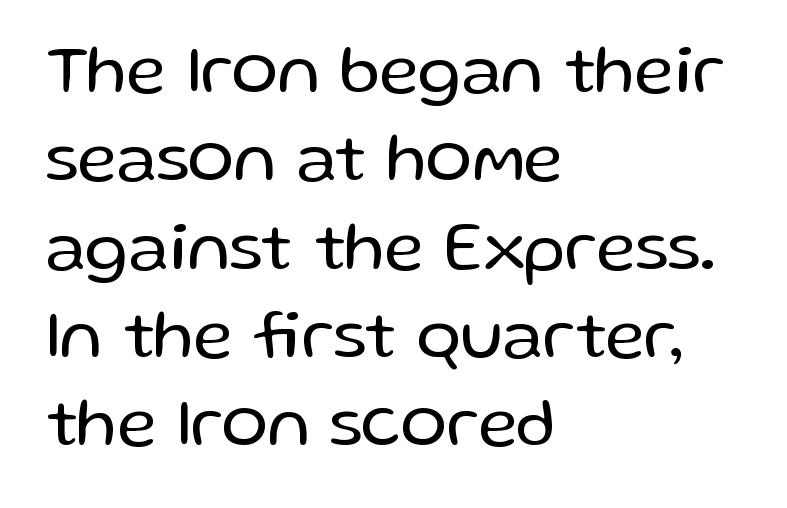
{"serif": "no", "italic": "no", "bold": "no", "weight": "regular", "width": "normal", "stroke_contrast": "low", "x_height": "medium", "monospaced": "no", "underline": "no", "align": "left", "line_spacing": "normal", "line_spacing_ratio": 1.28, "letter_spacing": "normal", "letter_spacing_em": 0.0, "glyph_px": 69}
